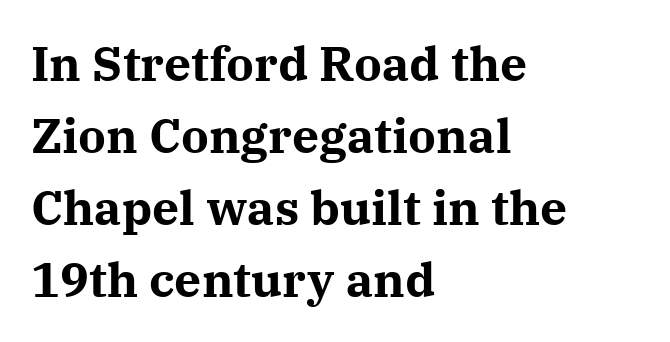
Q: Is the text bold? A: Yes.
Q: Is the text italic (slanted)? A: No, it is upright.
Q: Is the typeface a serif or a sans-serif typeface? A: Serif.
Q: Is the text underlined? A: No.
Q: How is the paragraph aligned? A: Left-aligned.
Q: Is the spacing between letters normal or unusually wide? A: Normal.
Q: Is the spacing between lines tight, normal or loose? A: Normal.
Q: Width (condensed, normal, or wide)? A: Normal.
Q: Stroke contrast? A: Medium.
Q: x-height? A: Medium.
Q: Monospaced? A: No.
